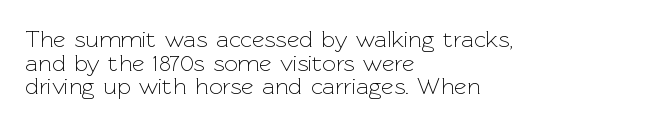
{"italic": "no", "bold": "no", "underline": "no", "align": "left", "line_spacing": "tight", "line_spacing_ratio": 0.98, "letter_spacing": "normal", "letter_spacing_em": 0.0, "glyph_px": 24}
